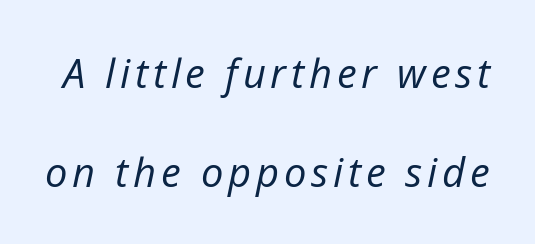
The image shows 40 px regular-weight type, italic (leaning right); set loose line spacing (2.47x), not underlined; low stroke contrast and a medium x-height.
